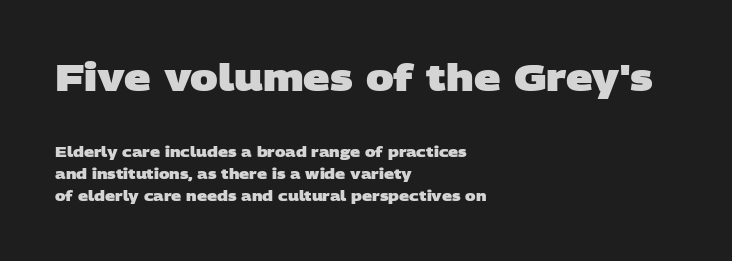
Proportional: the letters do not fall into vertical columns. The compositor pushed each line to the left boundary. Glyph-to-glyph distance matches everyday printed text. A student would notice the top passage is typeset larger than what follows. Set as a true bold cut, around the 700 mark.
